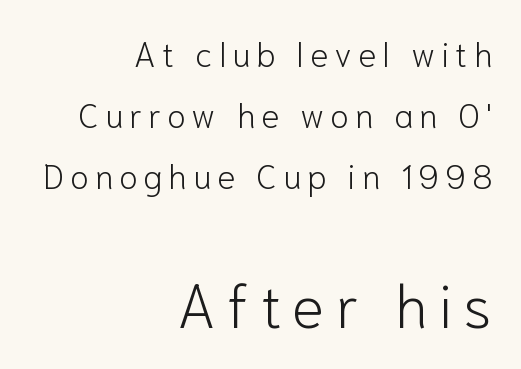
The image shows 60 px light sans-serif type, upright; set right-aligned, line spacing 1.8x, not underlined; the second (bottom) block is 1.76x larger; low stroke contrast and a medium x-height.
